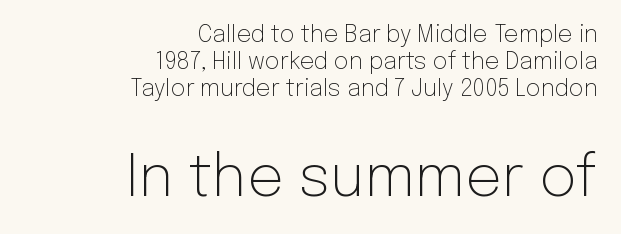
The image shows 58 px light sans-serif type, upright; set right-aligned, line spacing 1.17x, normal letter spacing, not underlined; the second (bottom) block is 2.52x larger; low stroke contrast and a medium x-height.
